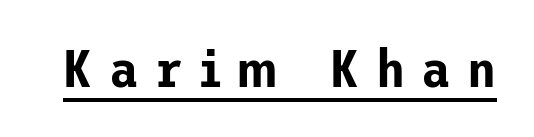
Q: Is the text italic (slanted)? A: No, it is upright.
Q: Is the typeface a serif or a sans-serif typeface? A: Sans-serif.
Q: Is the text underlined? A: Yes.
Q: Is the spacing between letters normal or unusually wide? A: Unusually wide.
Q: Width (condensed, normal, or wide)? A: Normal.
Q: Stroke contrast? A: Low.
Q: x-height? A: Medium.
